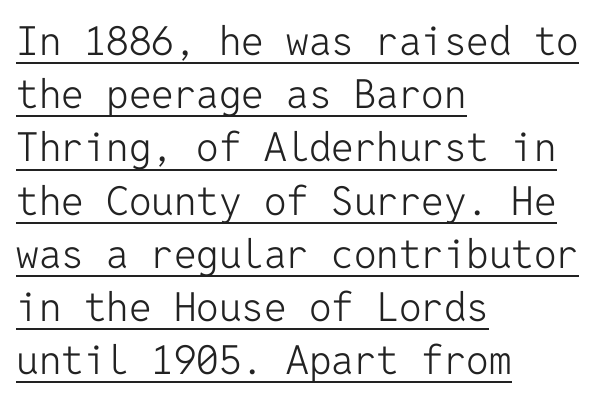
Q: Is the text bold? A: No.
Q: Is the text italic (slanted)? A: No, it is upright.
Q: Is the typeface a serif or a sans-serif typeface? A: Sans-serif.
Q: Is the text underlined? A: Yes.
Q: How is the paragraph aligned? A: Left-aligned.
Q: Is the spacing between letters normal or unusually wide? A: Normal.
Q: Is the spacing between lines tight, normal or loose? A: Normal.
Q: Width (condensed, normal, or wide)? A: Normal.
Q: Stroke contrast? A: Low.
Q: x-height? A: Medium.
Q: Monospaced? A: Yes.
